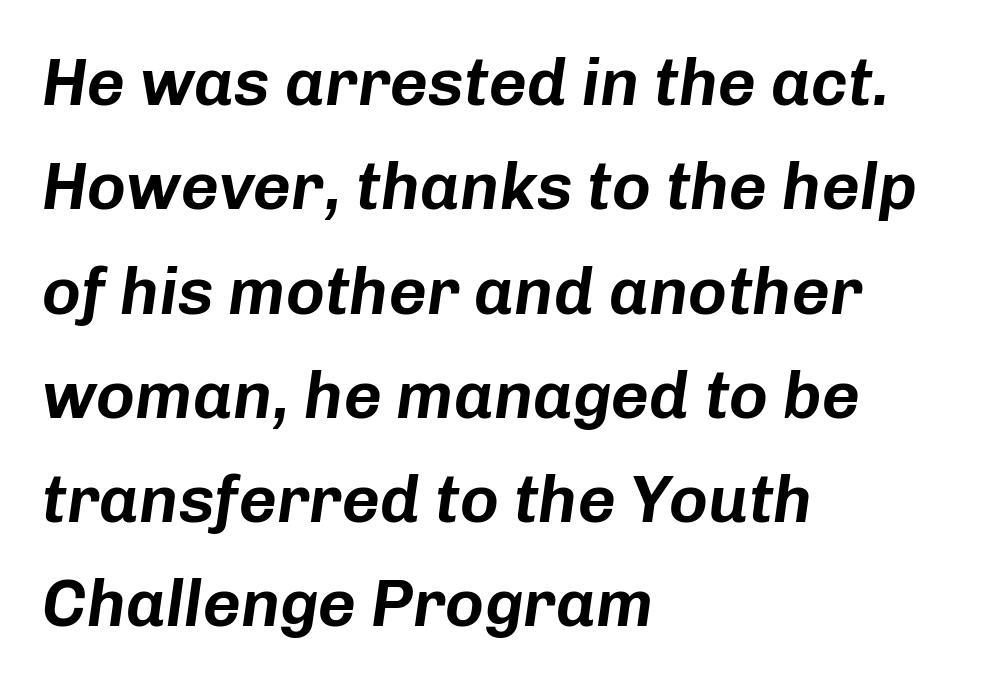
Whoever set this chose a conventional vertical rhythm. The compositor pushed each line to the left boundary. This sample has the flowing, uneven cadence of proportional lettering. Letter spacing: default. Honestly, there is no underline to notice here at all. In terms of posture, this sample is oblique.
